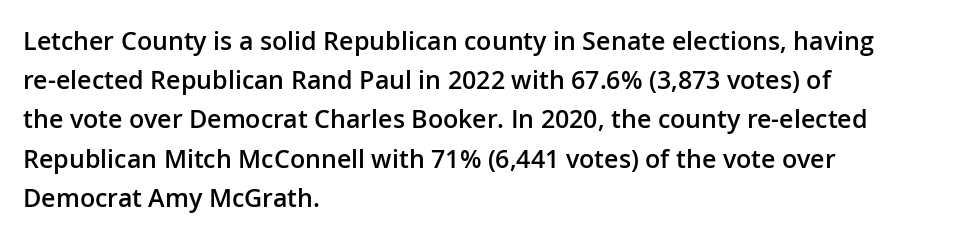
{"italic": "no", "bold": "semi", "underline": "no", "align": "left", "line_spacing": "normal", "line_spacing_ratio": 1.57, "letter_spacing": "normal", "letter_spacing_em": 0.0, "glyph_px": 25}
